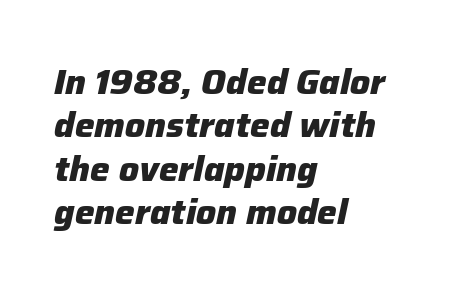
The image shows 35 px heavy type, italic (leaning right); set left-aligned, line spacing 1.24x, normal letter spacing, not underlined; low stroke contrast and a medium x-height.
